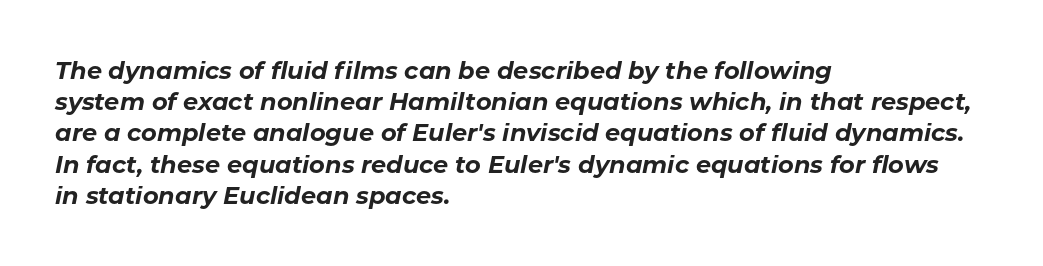
You could call the tracking neutral — neither tight nor loose. Compared with an ordinary text face, these strokes are far heavier — a full bold. Bare-footed words on every line. Each new line begins a customary step beneath the previous one.
